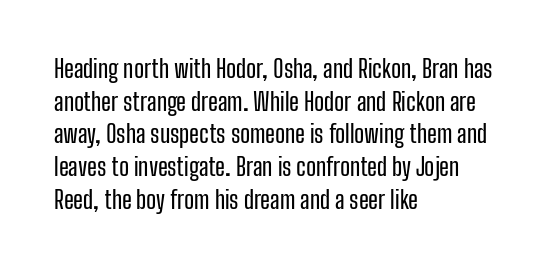
The vertical gap from one line to the next is medium. The rendering keeps characters at their native spacing. The axis of the letterforms is exactly vertical. Bare-footed words on every line. In CSS terms this would be text-align: left.
